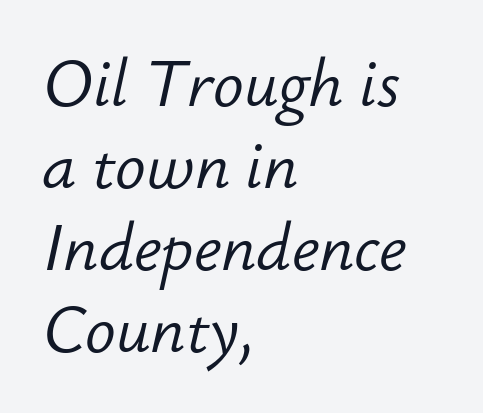
Q: Is the text bold? A: No.
Q: Is the text italic (slanted)? A: Yes, it leans right by about 12 degrees.
Q: Is the text underlined? A: No.
Q: How is the paragraph aligned? A: Left-aligned.
Q: Is the spacing between letters normal or unusually wide? A: Normal.
Q: Is the spacing between lines tight, normal or loose? A: Normal.
Q: Width (condensed, normal, or wide)? A: Normal.
Q: Stroke contrast? A: Low.
Q: x-height? A: Small.
Q: Monospaced? A: No.
